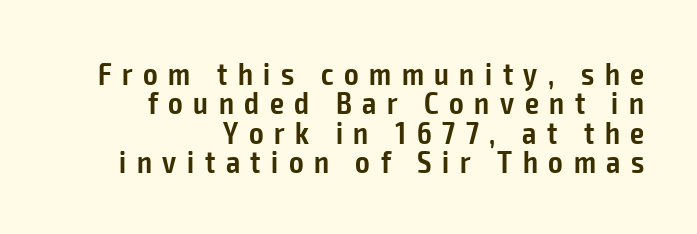
The image shows 31 px semibold, condensed sans-serif type, upright; set right-aligned, tight line spacing (0.95x), unusually wide letter spacing (+0.34 em), not underlined; low stroke contrast and a medium x-height.
